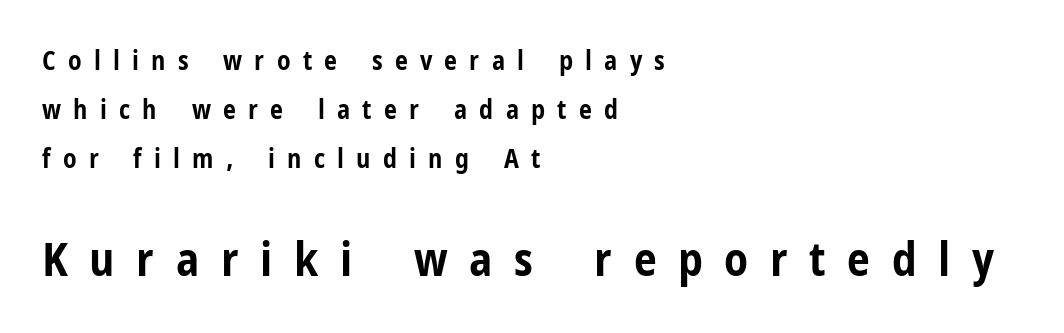
Q: Is the text bold? A: Yes.
Q: Is the text italic (slanted)? A: No, it is upright.
Q: Is the typeface a serif or a sans-serif typeface? A: Sans-serif.
Q: Is the text underlined? A: No.
Q: How is the paragraph aligned? A: Left-aligned.
Q: Is the spacing between letters normal or unusually wide? A: Unusually wide.
Q: Which block of text is set in a larger size, the first (top) or the second (bottom)? A: The second (bottom) one.
Q: Width (condensed, normal, or wide)? A: Condensed.
Q: Stroke contrast? A: Low.
Q: x-height? A: Medium.
Q: Monospaced? A: No.
